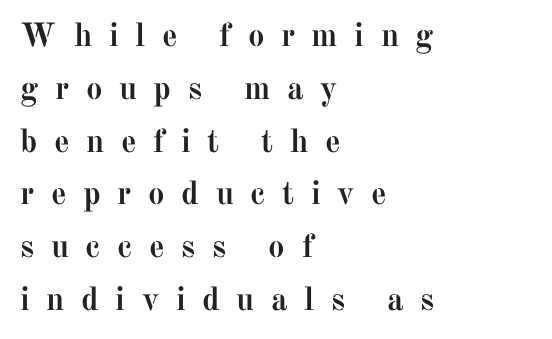
The image shows 33 px semibold serif type, upright; set left-aligned, normal line spacing (1.6x), unusually wide letter spacing (+0.5 em), not underlined; medium stroke contrast and a medium x-height.
